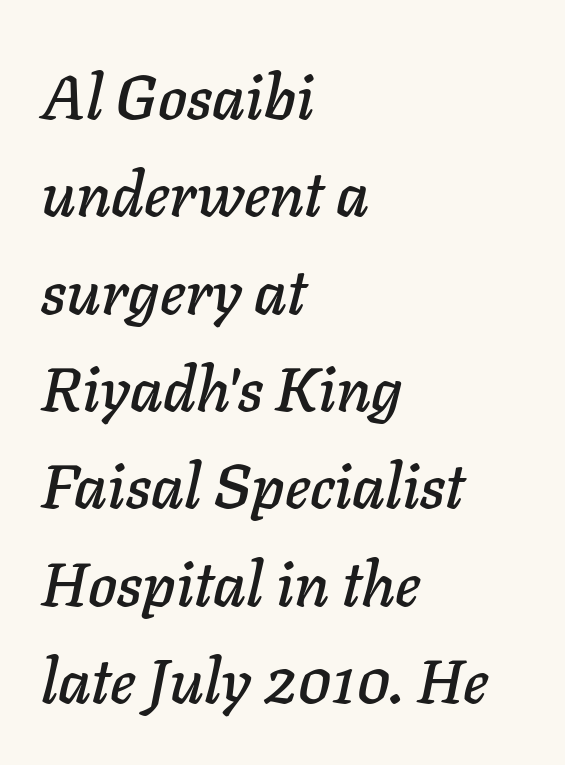
Q: Is the text italic (slanted)? A: Yes, it leans right by about 11 degrees.
Q: Is the text underlined? A: No.
Q: How is the paragraph aligned? A: Left-aligned.
Q: Is the spacing between letters normal or unusually wide? A: Normal.
Q: Is the spacing between lines tight, normal or loose? A: Normal.
Q: Width (condensed, normal, or wide)? A: Normal.
Q: Stroke contrast? A: Low.
Q: x-height? A: Medium.
Q: Monospaced? A: No.
